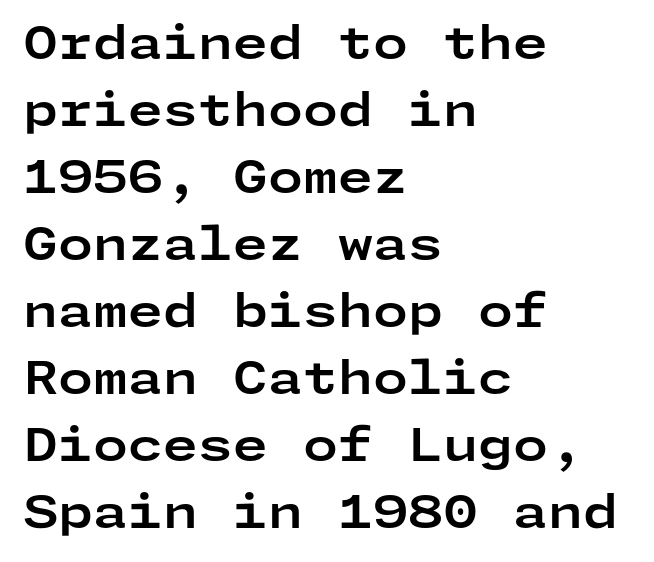
Q: Is the text bold? A: Yes.
Q: Is the text italic (slanted)? A: No, it is upright.
Q: Is the typeface a serif or a sans-serif typeface? A: Sans-serif.
Q: Is the text underlined? A: No.
Q: How is the paragraph aligned? A: Left-aligned.
Q: Is the spacing between letters normal or unusually wide? A: Normal.
Q: Is the spacing between lines tight, normal or loose? A: Normal.
Q: Width (condensed, normal, or wide)? A: Wide.
Q: Stroke contrast? A: Low.
Q: x-height? A: Medium.
